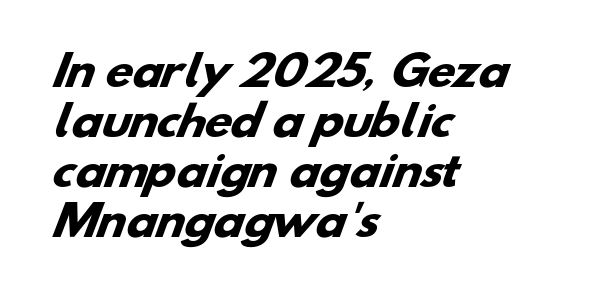
The image shows 40 px heavy, wide sans-serif type; set left-aligned, normal line spacing (1.25x), normal letter spacing, not underlined; low stroke contrast and a small x-height.
